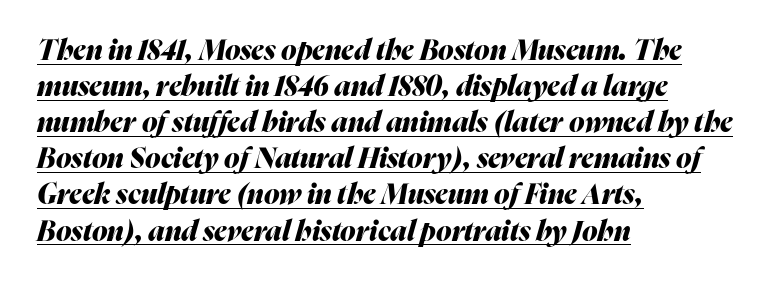
Spacing verdict: proportional, widths tailored to each character. The text block is weighted toward the left margin, trailing off unevenly rightward. Yep, that's italic — everything's leaning. These lines carry a lot of weight — the face is fully bold. Vertical spacing — default. This sample carries an underscore along the baseline area.
